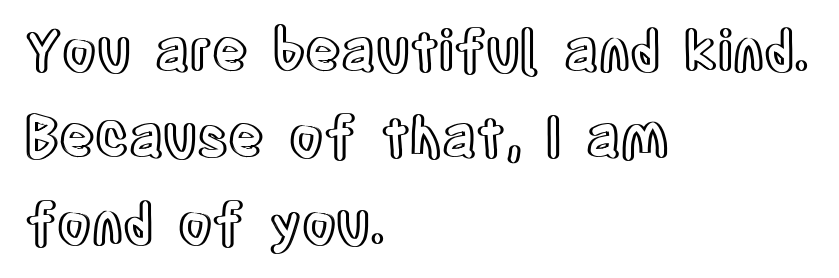
{"italic": "no", "width": "condensed", "x_height": "large", "monospaced": "no", "underline": "no", "align": "left", "line_spacing": "normal", "line_spacing_ratio": 1.57, "letter_spacing": "normal", "letter_spacing_em": 0.0, "glyph_px": 55}
